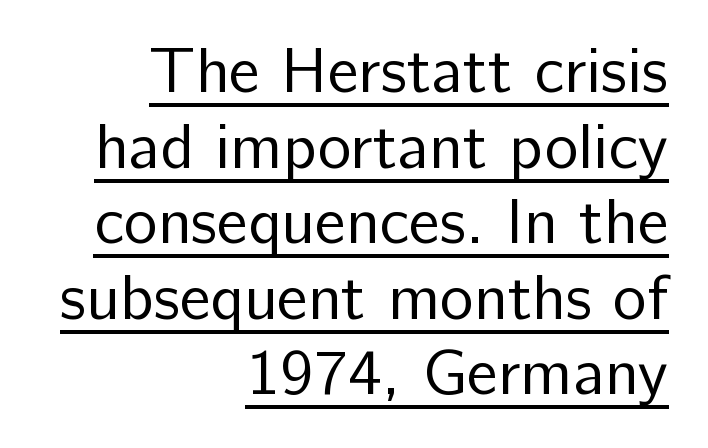
A typesetter would call this proportional, since set widths differ per character. Are there feet on the stems? There aren't — it's a sans. Does a line run under the words? Yes, clearly. You could call the tracking neutral — neither tight nor loose.
